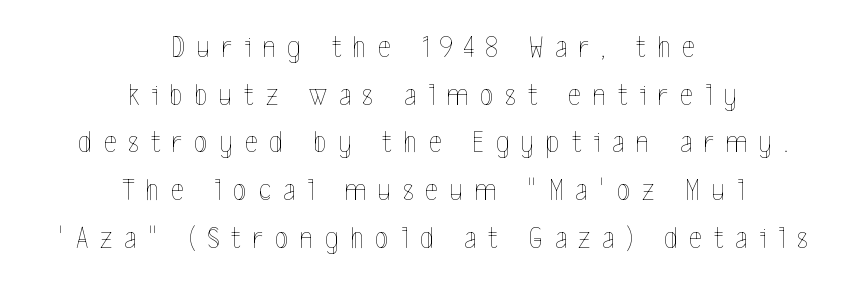
Q: Is the text bold? A: No.
Q: Is the text italic (slanted)? A: No, it is upright.
Q: Is the text underlined? A: No.
Q: How is the paragraph aligned? A: Centered.
Q: Is the spacing between letters normal or unusually wide? A: Unusually wide.
Q: Is the spacing between lines tight, normal or loose? A: Normal.
Q: Width (condensed, normal, or wide)? A: Condensed.
Q: x-height? A: Medium.
Q: Monospaced? A: No.
